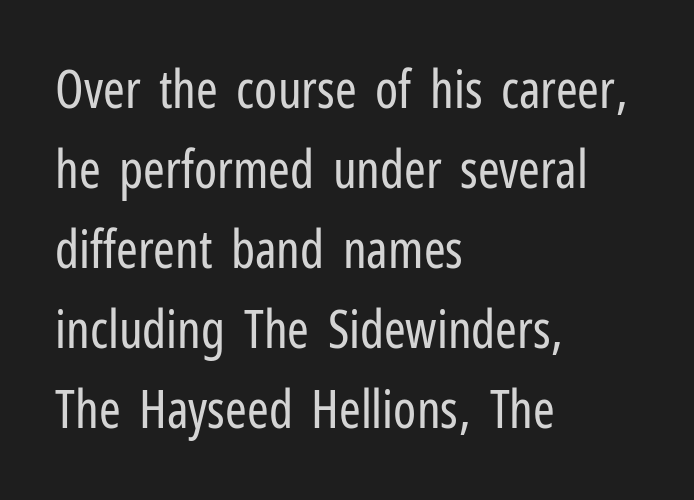
The vertical gap from one line to the next is medium. Looks like regular typesetting: each glyph gets only the width it needs. The ragged edge is on the right, which tells us the setting is flush left. A roman cut, with each character standing at attention.
